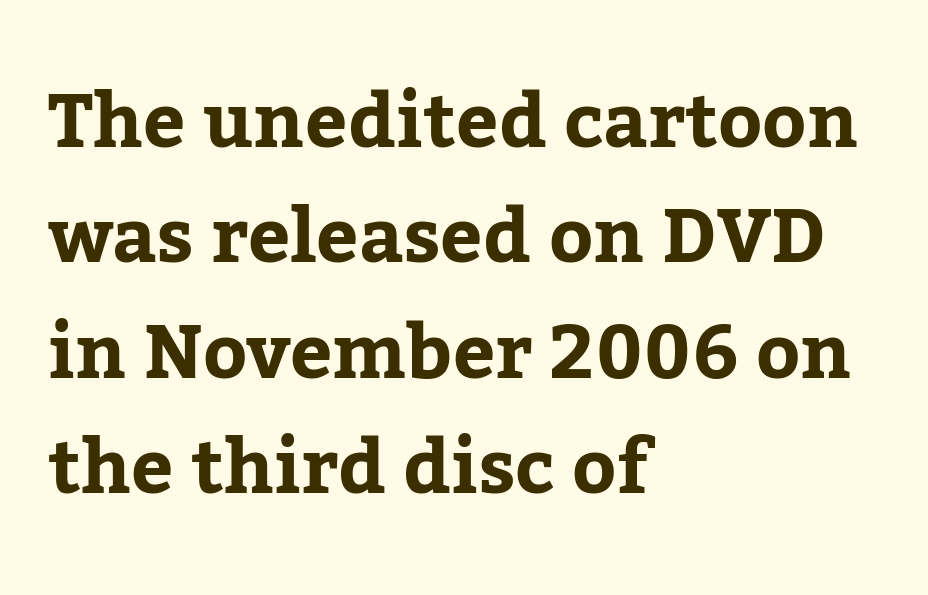
Style check: upright. Standard letterfit; no display-style spreading of the glyphs. Line spacing here is normal. You could not count columns in this text — the font is proportionally spaced. The compositor pushed each line to the left boundary.
